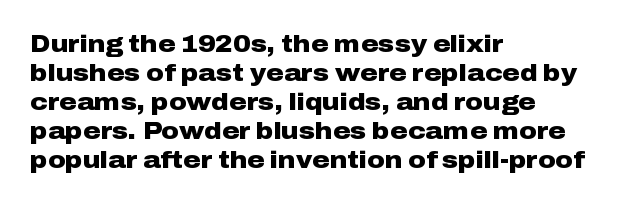
{"italic": "no", "bold": "yes", "underline": "no", "align": "left", "line_spacing_ratio": 1.21, "letter_spacing": "normal", "letter_spacing_em": 0.0, "glyph_px": 24}
